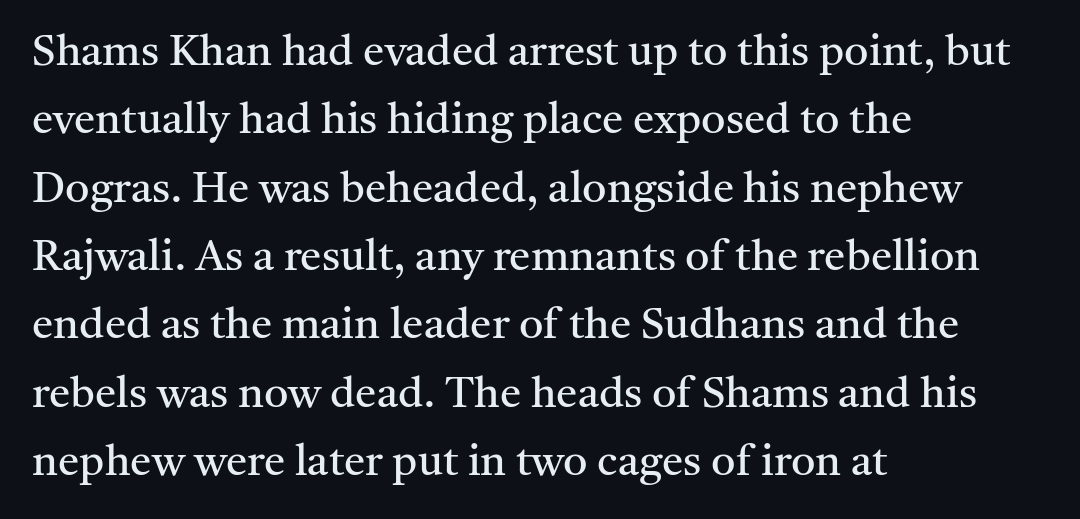
{"serif": "yes", "italic": "no", "bold": "no", "weight": "regular", "width": "normal", "stroke_contrast": "medium", "x_height": "medium", "monospaced": "no", "underline": "no", "align": "left", "line_spacing": "normal", "line_spacing_ratio": 1.59, "letter_spacing": "normal", "letter_spacing_em": 0.0, "glyph_px": 43}
